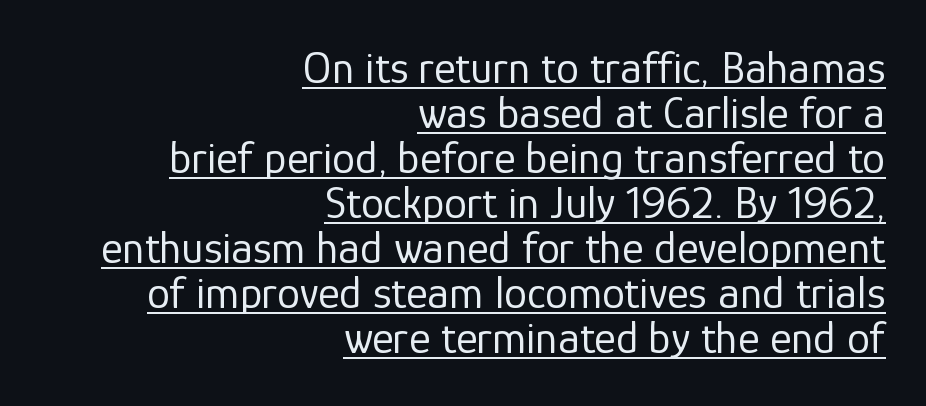
The image shows 46 px regular-weight sans-serif type, upright; set right-aligned, tight line spacing (0.98x), normal letter spacing, underlined; low stroke contrast and a medium x-height.
